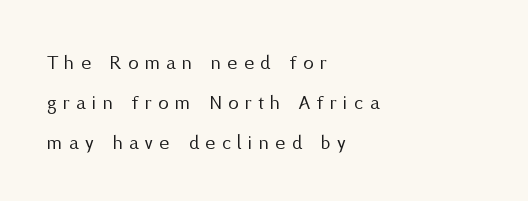
The paragraph shown leans on its left margin. Baseline-to-baseline distance is far greater than the letter height. Check under the words: just untouched page. The font is comparable to plain body text, perhaps lighter. The letters are spread apart with noticeably loose tracking. Rendered with straight, roman letterforms.
